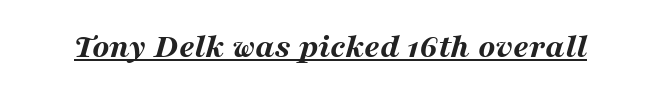
Q: Is the text bold? A: Yes.
Q: Is the text italic (slanted)? A: Yes, it leans right by about 16 degrees.
Q: Is the text underlined? A: Yes.
Q: Is the spacing between letters normal or unusually wide? A: Normal.
Q: Width (condensed, normal, or wide)? A: Wide.
Q: Stroke contrast? A: Medium.
Q: x-height? A: Medium.
Q: Monospaced? A: No.
